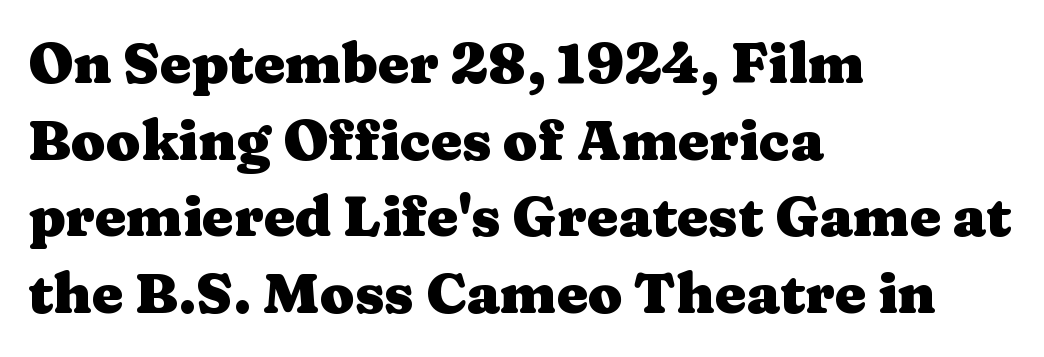
A typesetter would mark this as roman, not italic. Weight: bold. Between one letter and the next there's only the usual sliver of space. Little horizontal feet cap the strokes, marking this as serif type.
